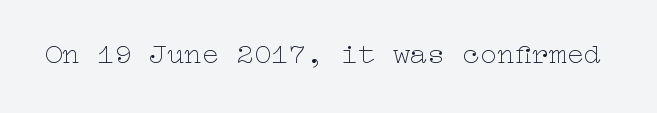
{"italic": "no", "bold": "no", "weight": "thin", "width": "wide", "stroke_contrast": "low", "x_height": "medium", "underline": "no", "letter_spacing": "normal", "letter_spacing_em": 0.0, "glyph_px": 29}
